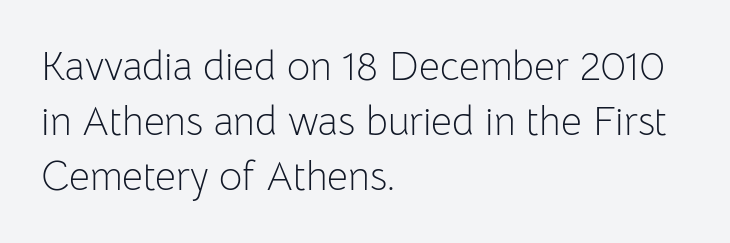
Upright lettering throughout. Unmarked baselines from the first word to the last. Is this a fixed-width face? No — the glyphs have proportional, varying widths. The type is set solid horizontally, with unmodified tracking.
